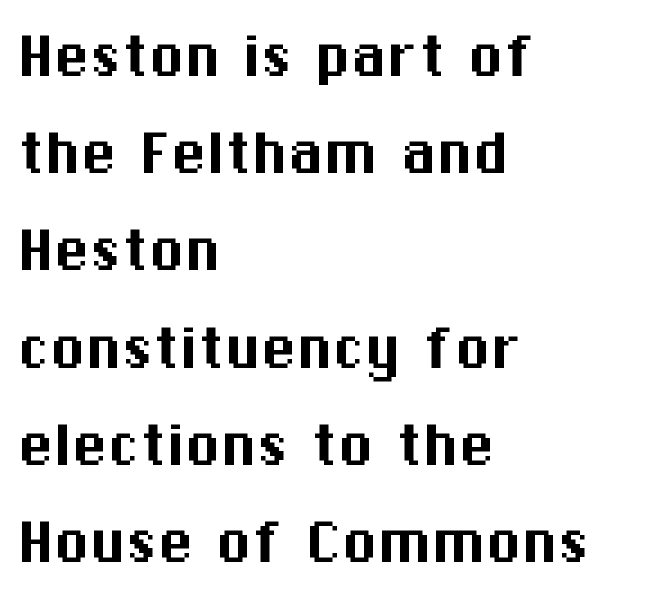
The image shows 72 px sans-serif type, upright; set left-aligned, normal line spacing (1.35x), normal letter spacing, not underlined; medium stroke contrast and a medium x-height.
